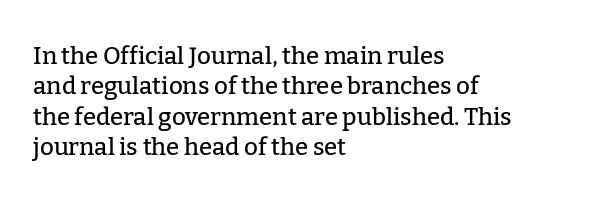
{"italic": "no", "underline": "no", "align": "left", "line_spacing": "normal", "line_spacing_ratio": 1.27, "letter_spacing": "normal", "letter_spacing_em": 0.0, "glyph_px": 24}
